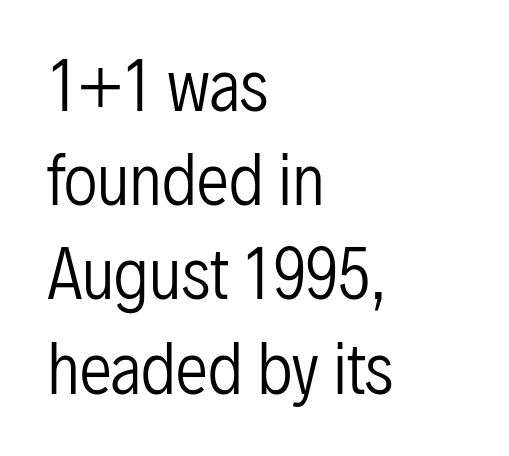
Compared with typical body copy, the letter spacing here is the same. Each letter's strokes conclude bluntly, with no projecting serifs. The rows are spaced the way most documents space them. Think of a printed novel: that variable character pitch is what you see here.
